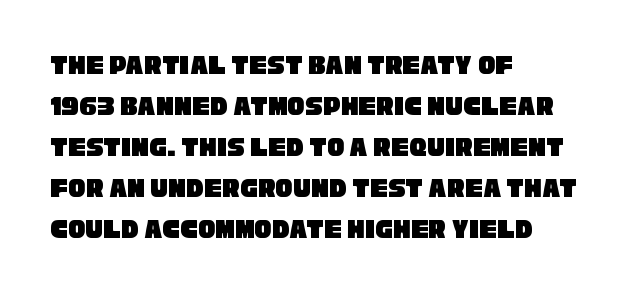
The image shows 29 px condensed sans-serif type; set left-aligned, normal line spacing (1.41x), normal letter spacing, not underlined; low stroke contrast and a large x-height.
